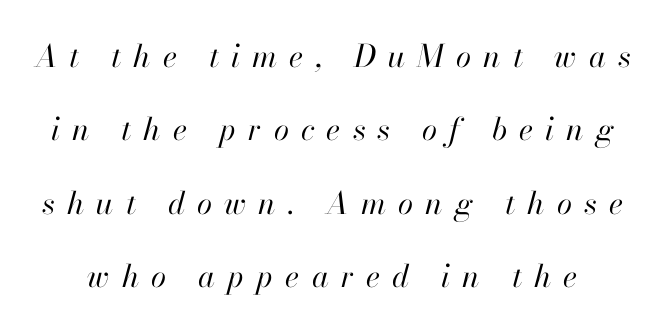
Q: Is the text bold? A: No.
Q: Is the text italic (slanted)? A: Yes, it leans right by about 13 degrees.
Q: Is the text underlined? A: No.
Q: Is the spacing between letters normal or unusually wide? A: Unusually wide.
Q: Is the spacing between lines tight, normal or loose? A: Loose.
Q: Width (condensed, normal, or wide)? A: Normal.
Q: Stroke contrast? A: High.
Q: x-height? A: Small.
Q: Monospaced? A: No.
